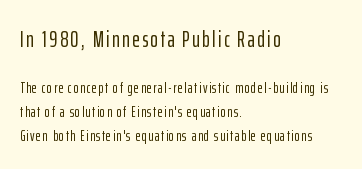
Q: Is the text italic (slanted)? A: No, it is upright.
Q: Is the text underlined? A: No.
Q: How is the paragraph aligned? A: Left-aligned.
Q: Is the spacing between lines tight, normal or loose? A: Normal.
Q: Which block of text is set in a larger size, the first (top) or the second (bottom)? A: The first (top) one.
